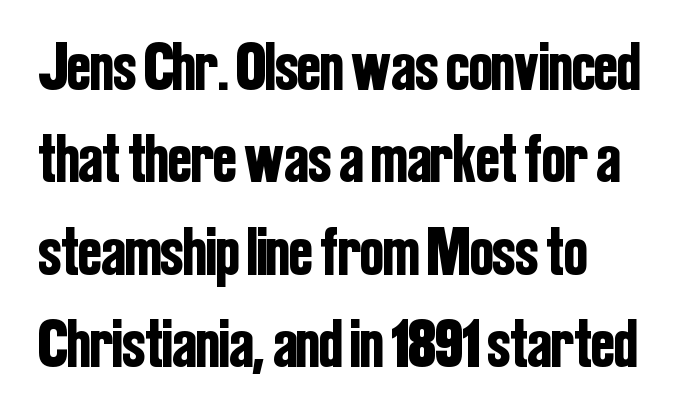
The image shows 69 px condensed sans-serif type, upright; set normal line spacing (1.34x), normal letter spacing, not underlined; low stroke contrast and a medium x-height.
